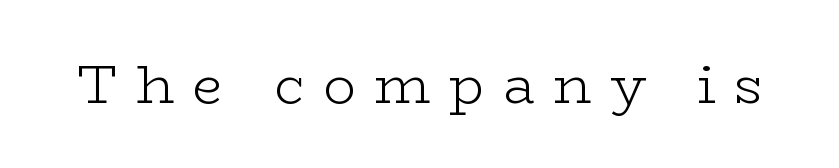
Q: Is the text bold? A: No.
Q: Is the text italic (slanted)? A: No, it is upright.
Q: Is the typeface a serif or a sans-serif typeface? A: Serif.
Q: Is the text underlined? A: No.
Q: Is the spacing between letters normal or unusually wide? A: Unusually wide.
Q: Width (condensed, normal, or wide)? A: Wide.
Q: Stroke contrast? A: Low.
Q: x-height? A: Medium.
Q: Monospaced? A: No.
